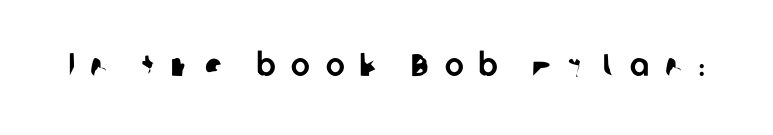
Unmarked baselines from the first word to the last. The rendering uses natural spacing where letterforms have individual widths. Letterform terminals end flat and unadorned throughout the passage. Tracking here is generous; glyphs stand well apart from one another.
